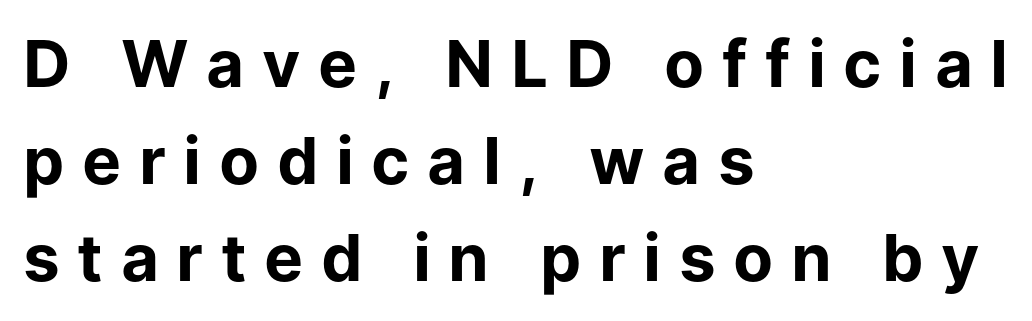
{"serif": "no", "italic": "no", "bold": "yes", "weight": "bold", "width": "normal", "stroke_contrast": "low", "x_height": "medium", "monospaced": "no", "underline": "no", "align": "left", "line_spacing": "normal", "line_spacing_ratio": 1.49, "letter_spacing": "wide", "letter_spacing_em": 0.3, "glyph_px": 65}
